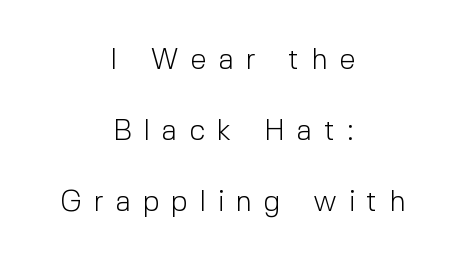
{"serif": "no", "italic": "no", "bold": "no", "weight": "light", "width": "normal", "x_height": "medium", "monospaced": "no", "underline": "no", "align": "center", "line_spacing": "loose", "line_spacing_ratio": 2.45, "letter_spacing": "wide", "letter_spacing_em": 0.41, "glyph_px": 29}
